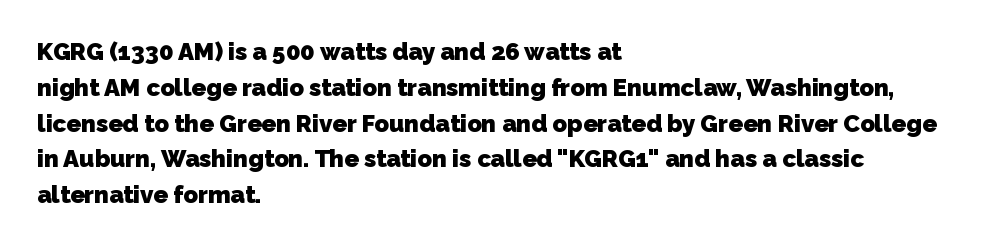
The image shows 24 px bold type; set left-aligned, normal line spacing (1.49x), normal letter spacing, not underlined.
